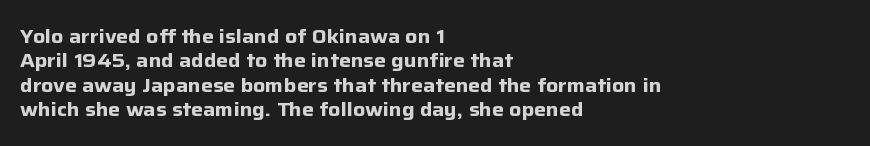
Q: Is the text bold? A: Yes.
Q: Is the text italic (slanted)? A: No, it is upright.
Q: Is the text underlined? A: No.
Q: How is the paragraph aligned? A: Left-aligned.
Q: Is the spacing between letters normal or unusually wide? A: Normal.
